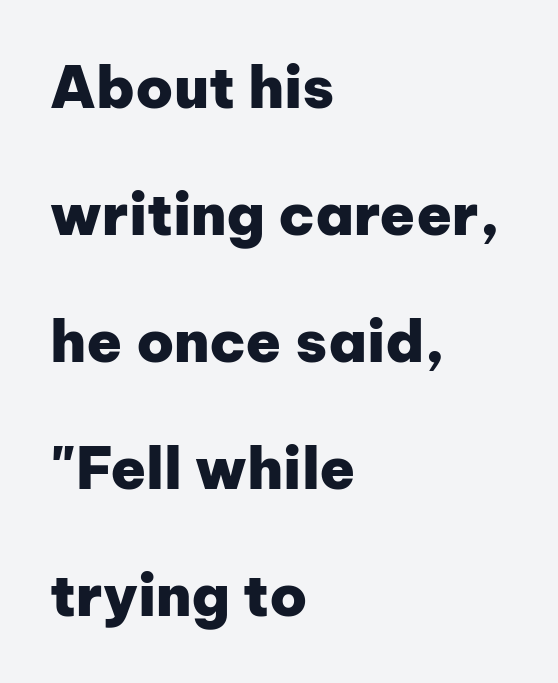
The image shows 58 px heavy sans-serif type, upright; set left-aligned, loose line spacing (2.19x), normal letter spacing, not underlined; low stroke contrast and a medium x-height.
